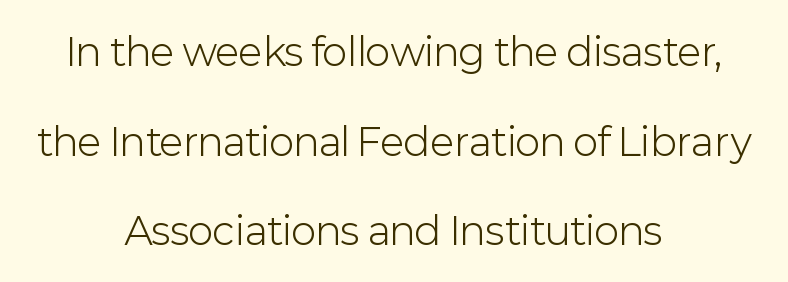
The image shows 38 px light sans-serif type, upright; set centered, loose line spacing (2.36x), normal letter spacing, not underlined; low stroke contrast and a medium x-height.
